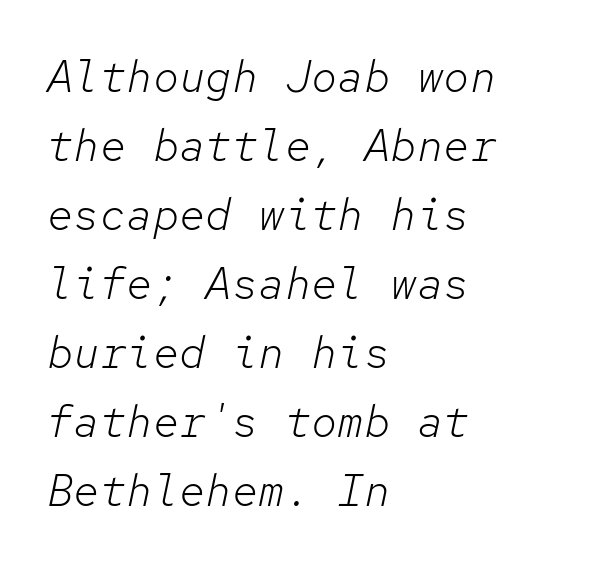
Each letter, wide or thin by design, is forced into the same width here. Looking at the ascenders, they clearly lean. Heaviness? Minimal to ordinary, like unemphasized prose. The rag falls on the right side of this text block. Letters rest on an invisible, unmarked baseline. Default kerning and tracking; the words read as compact shapes.
